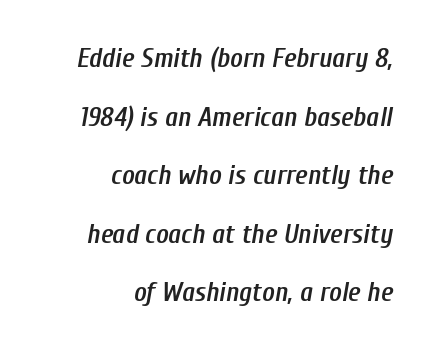
{"italic": "yes", "lean": "right", "slant_degrees": 10, "bold": "semi", "underline": "no", "align": "right", "line_spacing": "loose", "line_spacing_ratio": 2.17, "letter_spacing": "normal", "letter_spacing_em": 0.0, "glyph_px": 27}
